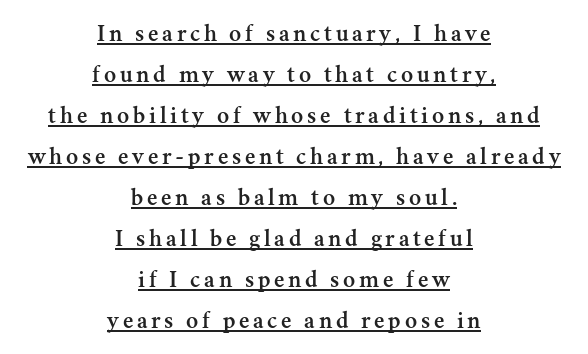
{"italic": "no", "underline": "yes", "align": "center", "line_spacing": "normal", "line_spacing_ratio": 1.64, "glyph_px": 25}
